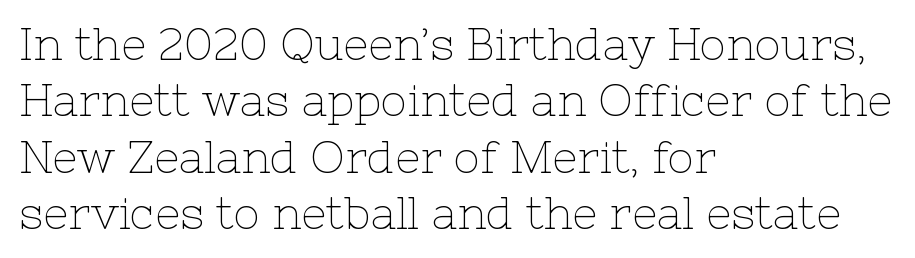
The image shows 44 px thin serif type, upright; set left-aligned, normal line spacing (1.28x), normal letter spacing, not underlined; low stroke contrast and a medium x-height.
